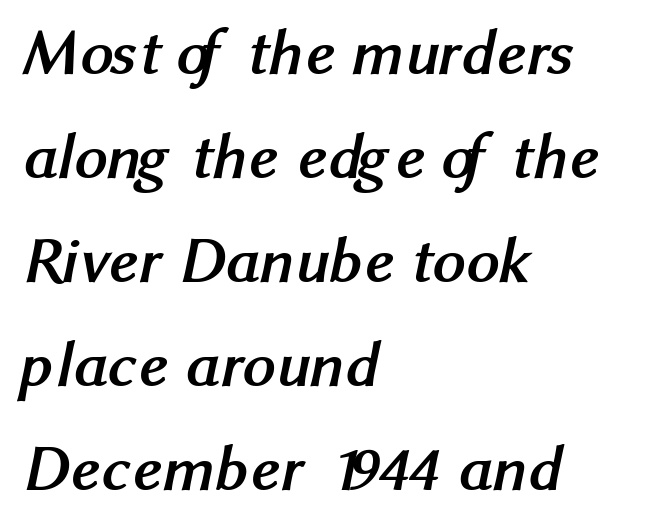
The image shows 65 px semibold sans-serif type; set left-aligned, normal line spacing (1.6x), normal letter spacing, not underlined; medium stroke contrast and a medium x-height.
